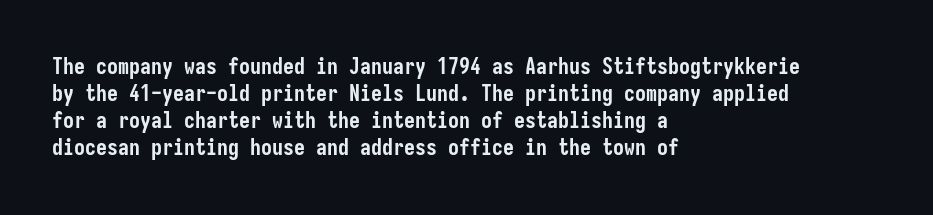
The setting favours the left margin, as ordinary paragraphs usually do. The strip under each line holds only bare page. Every letter is thick-stroked: bold, no question. In terms of posture, this sample is upright. Is the letter spacing exaggerated? No — it looks like the ordinary default.
